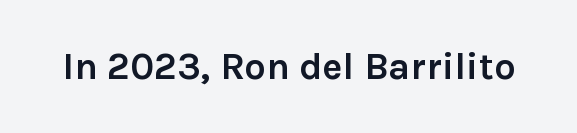
The face used here has the dense, thick strokes of a bold. Serifs: no, the terminals of the letterforms are clean. No extra tracking has been applied to these lines. The area under the type is left untouched.
